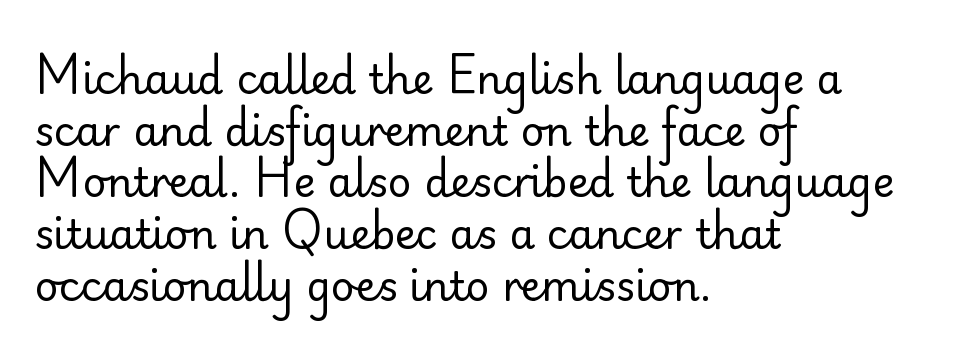
The image shows 41 px regular-weight sans-serif type, upright; set left-aligned, normal line spacing (1.26x), normal letter spacing, not underlined; low stroke contrast and a small x-height.
